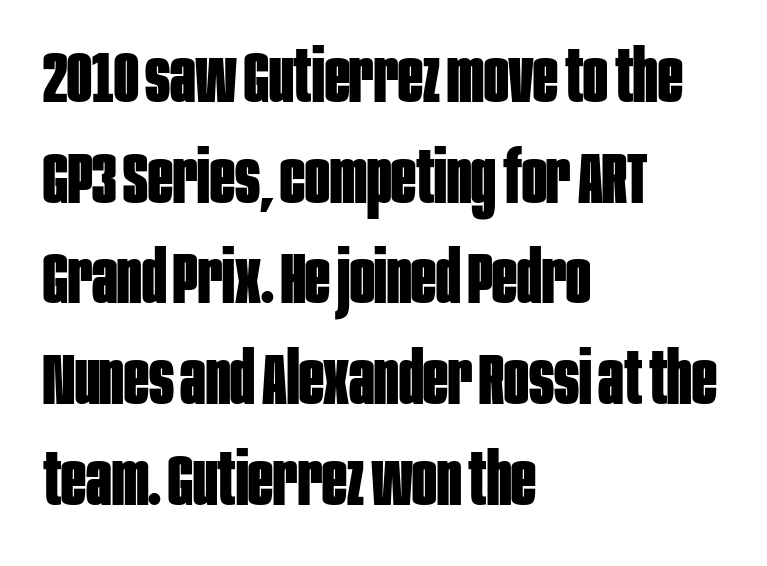
{"serif": "no", "italic": "no", "bold": "yes", "weight": "bold", "width": "condensed", "stroke_contrast": "low", "x_height": "large", "monospaced": "no", "underline": "no", "align": "left", "line_spacing": "normal", "line_spacing_ratio": 1.38, "letter_spacing": "normal", "letter_spacing_em": 0.0, "glyph_px": 73}
